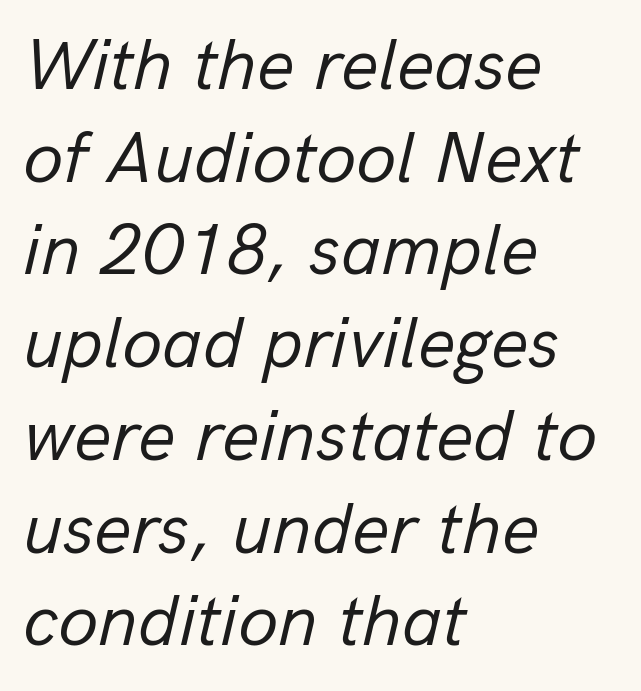
{"italic": "yes", "lean": "right", "slant_degrees": 13, "bold": "no", "weight": "regular", "width": "normal", "stroke_contrast": "low", "x_height": "medium", "monospaced": "no", "underline": "no", "align": "left", "line_spacing": "normal", "line_spacing_ratio": 1.27, "letter_spacing": "normal", "letter_spacing_em": 0.0, "glyph_px": 73}
